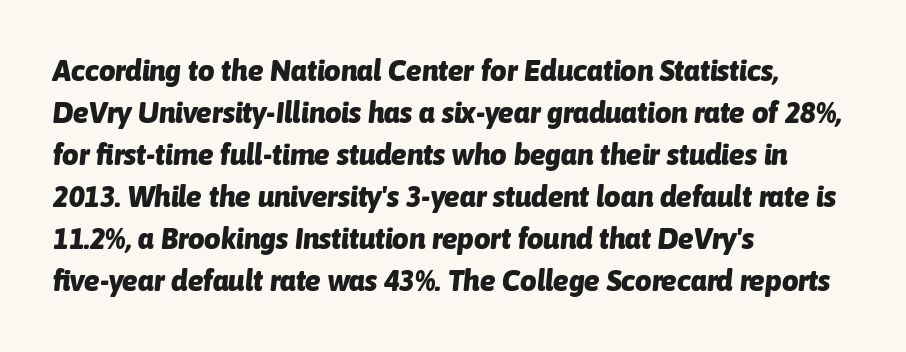
Characters follow at the spacing the type designer built in. Leading matches the norm, producing a regular column. Proportional: the letters do not fall into vertical columns. The characters look thick and weighty, a clear bold. The passage shown is not underscored anywhere.
